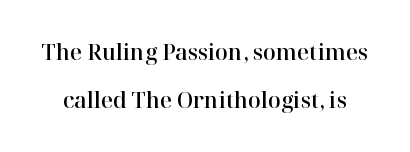
Q: Is the text italic (slanted)? A: No, it is upright.
Q: Is the text underlined? A: No.
Q: Is the spacing between letters normal or unusually wide? A: Normal.
Q: Is the spacing between lines tight, normal or loose? A: Loose.
